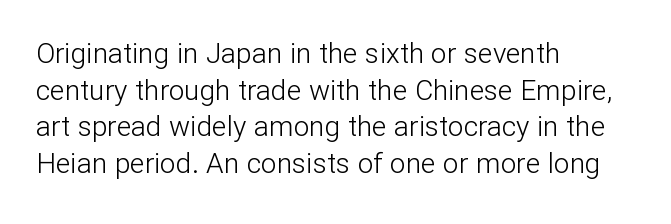
Nothing sits at the stroke ends, so this counts as sans-serif. Do the characters align in a grid? No, the font is proportional. Between one letter and the next there's only the usual sliver of space. Rendered with straight, roman letterforms. Glance below the letters and you will spot only blank space. Is this a heavy cut? Hardly; it is regular or lighter.
